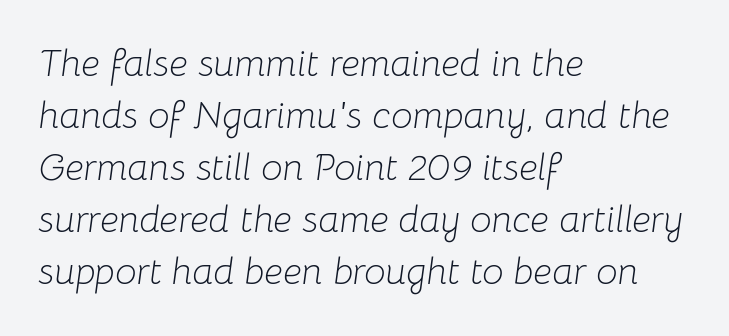
The image shows 38 px light type, italic (leaning right); set left-aligned, normal line spacing (1.37x), normal letter spacing, not underlined; low stroke contrast and a medium x-height.
